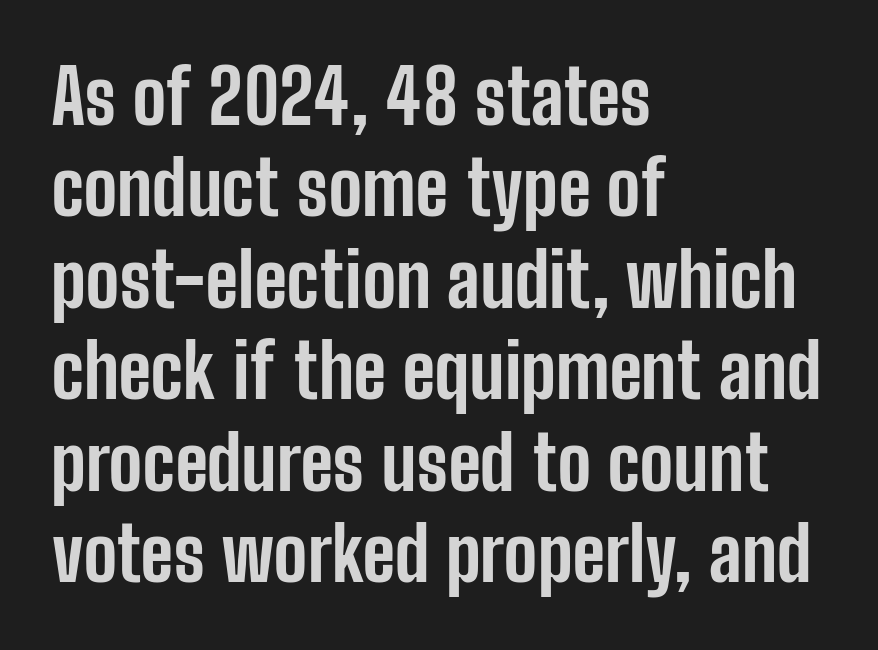
{"serif": "no", "italic": "no", "bold": "yes", "weight": "bold", "width": "condensed", "stroke_contrast": "low", "x_height": "medium", "monospaced": "no", "underline": "no", "align": "left", "line_spacing_ratio": 1.22, "letter_spacing": "normal", "letter_spacing_em": 0.0, "glyph_px": 75}
